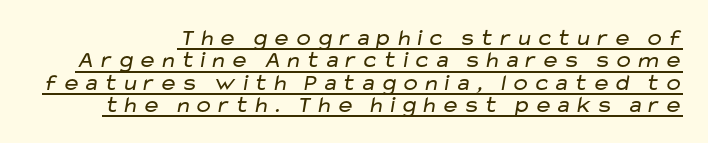
The image shows 23 px text type; set tight line spacing (0.97x), underlined.
